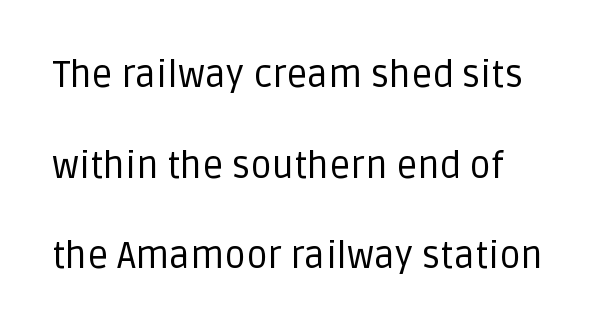
{"serif": "no", "italic": "no", "bold": "no", "weight": "regular", "width": "normal", "stroke_contrast": "low", "x_height": "large", "monospaced": "no", "underline": "no", "line_spacing": "loose", "line_spacing_ratio": 2.45, "letter_spacing": "normal", "letter_spacing_em": 0.0, "glyph_px": 37}
